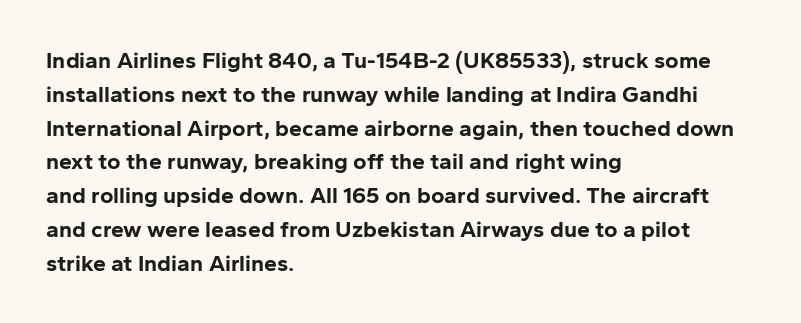
Bold? Absolutely — the strokes are thick and heavy. The setting favours the left margin, as ordinary paragraphs usually do. The font's upright variant was chosen for this text. A bare baseline throughout the passage. Vertical spacing — default.
